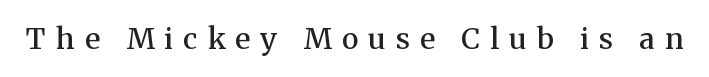
Q: Is the text bold? A: Semi-bold.
Q: Is the text italic (slanted)? A: No, it is upright.
Q: Is the typeface a serif or a sans-serif typeface? A: Serif.
Q: Is the text underlined? A: No.
Q: Is the spacing between letters normal or unusually wide? A: Unusually wide.
Q: Width (condensed, normal, or wide)? A: Normal.
Q: Stroke contrast? A: Medium.
Q: x-height? A: Medium.
Q: Monospaced? A: No.
